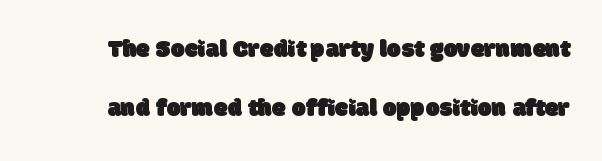
{"underline": "no", "line_spacing": "loose", "line_spacing_ratio": 2.36, "letter_spacing": "normal", "letter_spacing_em": 0.0, "glyph_px": 25}
